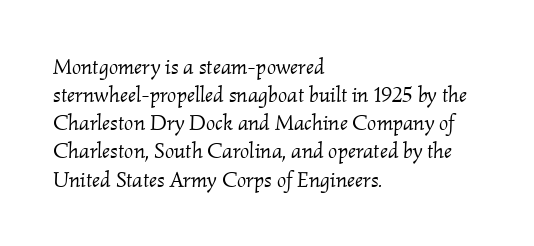
The string is rendered with underlining switched off. The font is comparable to plain body text, perhaps lighter. Observe the ordinary spacing: letters are neighbours, not strangers. The typesetter chose a ragged-right arrangement here.
